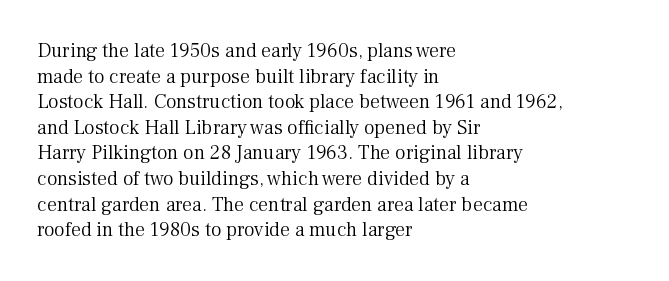
{"italic": "no", "bold": "no", "underline": "no", "align": "left", "line_spacing": "normal", "line_spacing_ratio": 1.28, "letter_spacing": "normal", "letter_spacing_em": 0.0, "glyph_px": 20}
